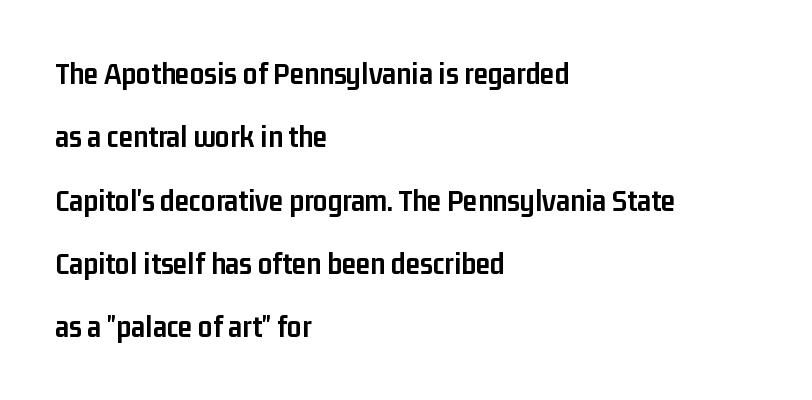
{"serif": "no", "italic": "no", "bold": "yes", "weight": "semibold", "width": "condensed", "stroke_contrast": "low", "x_height": "medium", "monospaced": "no", "underline": "no", "align": "left", "line_spacing": "loose", "line_spacing_ratio": 1.98, "letter_spacing": "normal", "letter_spacing_em": 0.0, "glyph_px": 32}
